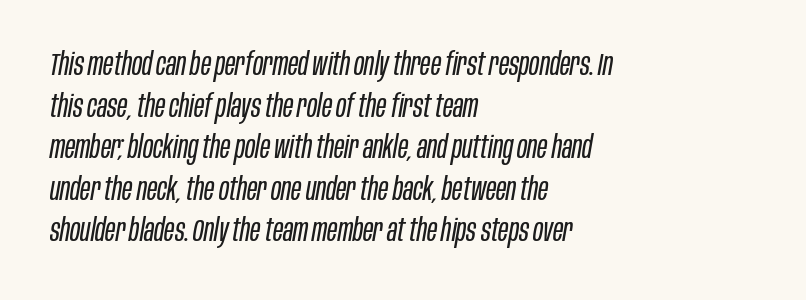
Weight: in the light-to-regular range. Looks like regular typesetting: each glyph gets only the width it needs. One-word summary of the alignment: left. Check under the words: just untouched page. It's the slanting kind of type. What stands out about the letter spacing? Nothing — it is the standard amount.
